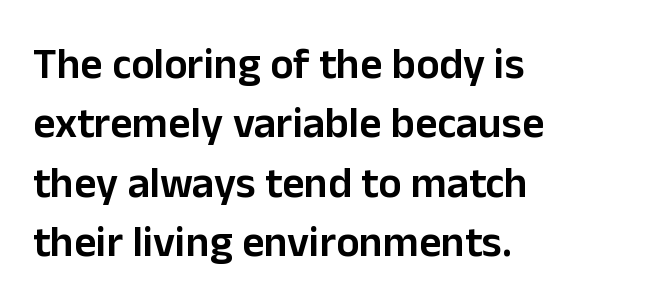
The glyphs have the mass of a demibold cut, below bold. These lines were composed using upright roman letters. Is this a fixed-width face? No — the glyphs have proportional, varying widths. Classification — sans serif. Spacing between characters is what you'd get straight out of the box.
